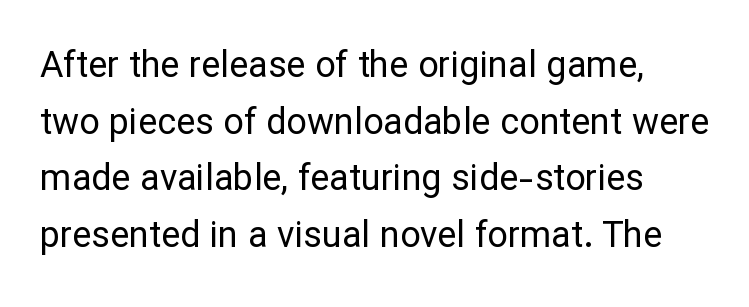
The image shows 36 px regular-weight sans-serif type, upright; set normal line spacing (1.57x), normal letter spacing, not underlined; low stroke contrast and a medium x-height.
